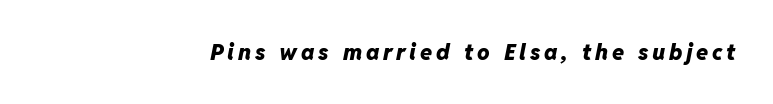
Honestly, there is no underline to notice here at all. Tall strokes in this sample are angled rather than plumb. A dark, heavy texture on the line: the type is bold.
